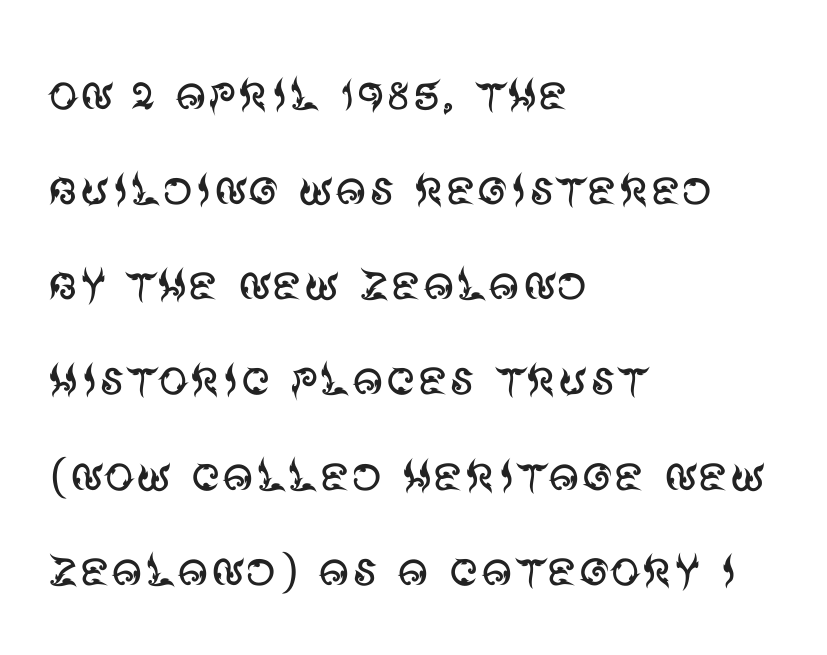
The image shows 61 px regular-weight sans-serif type, upright; set left-aligned, normal line spacing (1.56x), normal letter spacing, not underlined; medium stroke contrast and a large x-height.
